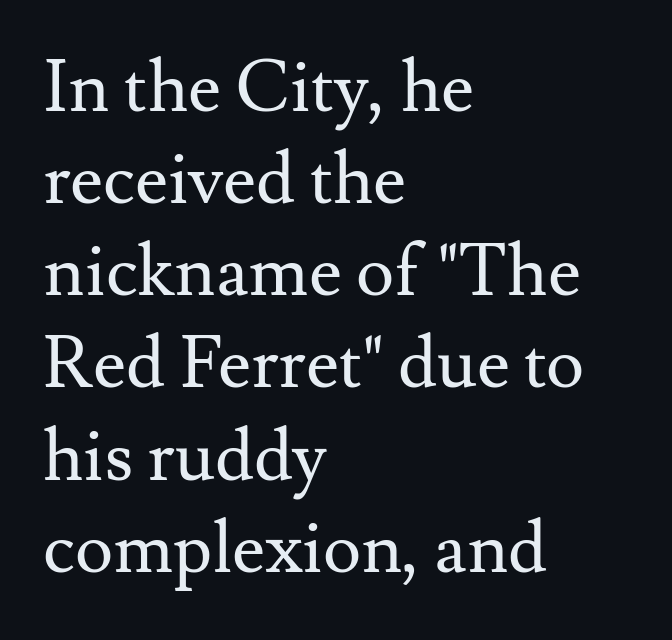
Q: Is the text bold? A: No.
Q: Is the text italic (slanted)? A: No, it is upright.
Q: Is the typeface a serif or a sans-serif typeface? A: Serif.
Q: Is the text underlined? A: No.
Q: How is the paragraph aligned? A: Left-aligned.
Q: Is the spacing between letters normal or unusually wide? A: Normal.
Q: Is the spacing between lines tight, normal or loose? A: Normal.
Q: Width (condensed, normal, or wide)? A: Normal.
Q: Stroke contrast? A: Medium.
Q: x-height? A: Small.
Q: Monospaced? A: No.
